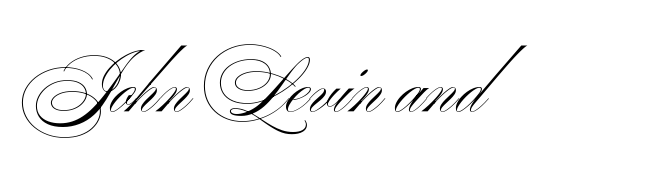
The foot of each line stays bare and open. Short note: letters normally spaced. Is this a fixed-width face? No — the glyphs have proportional, varying widths.
